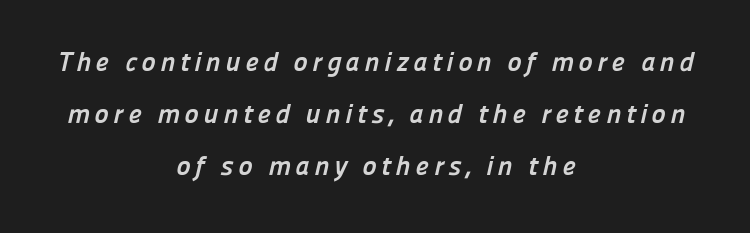
The image shows 27 px bold type; set centered, loose line spacing (1.93x), not underlined.
